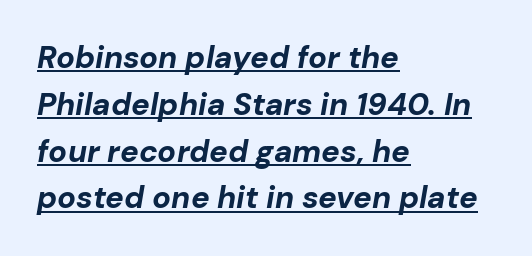
Plenty of ink on the page — the face is bold. The sample's only ornament is a line tracing under the words. The whole block is typeset with a tilt. Whoever set this chose a conventional vertical rhythm. These lines are rendered in a variable-pitch font. How are the letters spaced? Ordinarily, with no added tracking.
